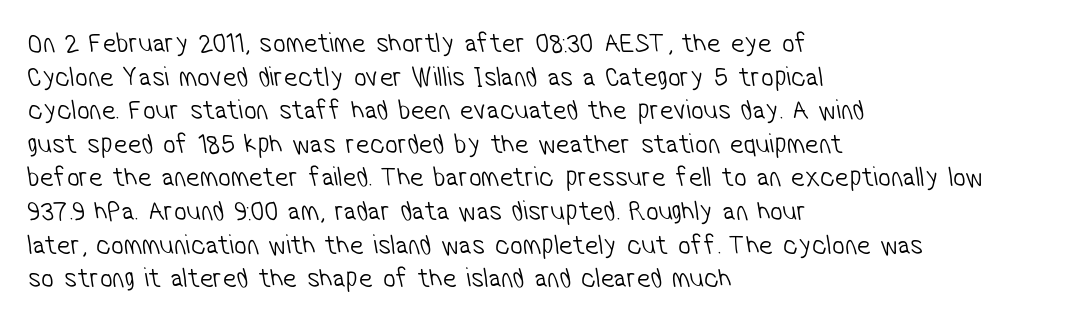
The image shows 28 px light, condensed sans-serif type; set left-aligned, line spacing 1.2x, normal letter spacing, not underlined; low stroke contrast and a medium x-height.
